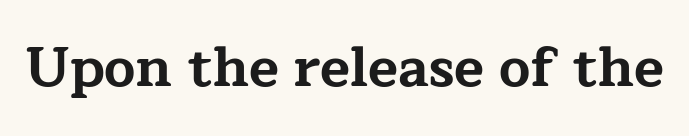
I'd call this a serif setting — the letters wear small feet. The space beneath each line is pristine and unruled. Look at the tracking — it's just the regular setting, nothing added. Summary of weight: heavy, a full bold. Proportional: the letters do not fall into vertical columns.
